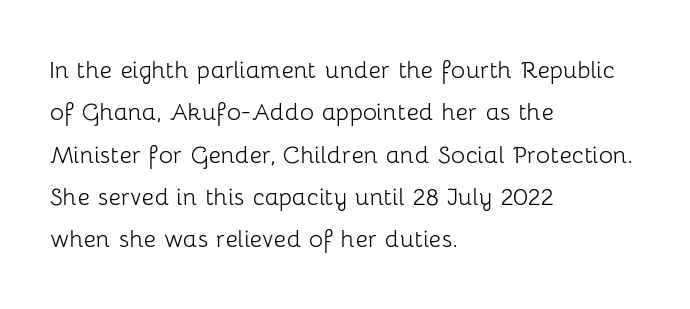
{"serif": "no", "italic": "no", "bold": "no", "weight": "light", "width": "normal", "stroke_contrast": "low", "x_height": "medium", "monospaced": "no", "underline": "no", "align": "left", "line_spacing": "normal", "line_spacing_ratio": 1.41, "letter_spacing": "normal", "letter_spacing_em": 0.0, "glyph_px": 30}
